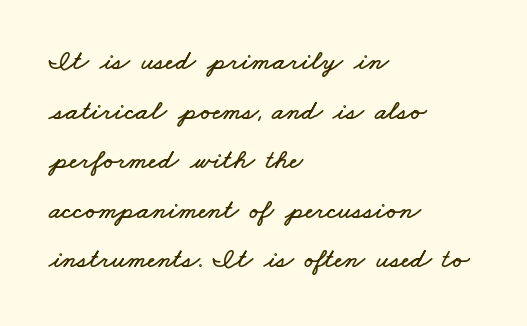
No word sits above an underline. This sample has the flowing, uneven cadence of proportional lettering. Tracking here is standard; glyphs follow each other at the usual distance. Layout note: lines flush left.
